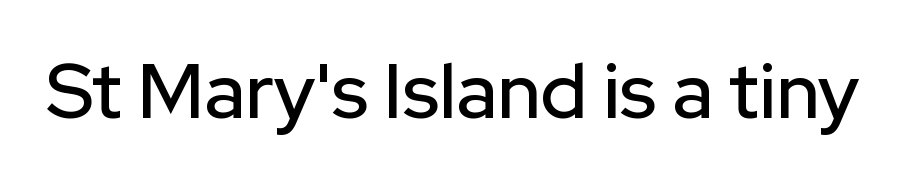
Q: Is the text italic (slanted)? A: No, it is upright.
Q: Is the typeface a serif or a sans-serif typeface? A: Sans-serif.
Q: Is the text underlined? A: No.
Q: Is the spacing between letters normal or unusually wide? A: Normal.
Q: Width (condensed, normal, or wide)? A: Normal.
Q: Stroke contrast? A: Low.
Q: x-height? A: Medium.
Q: Monospaced? A: No.
